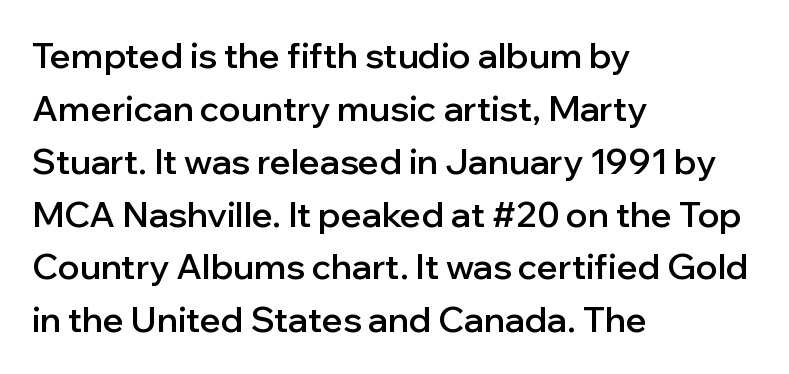
Does the copy run flush right? No — it runs flush left. Note: no serifs on the glyphs. Nothing unusual about the tracking: characters are spaced as the font intends. Underline: absent.
